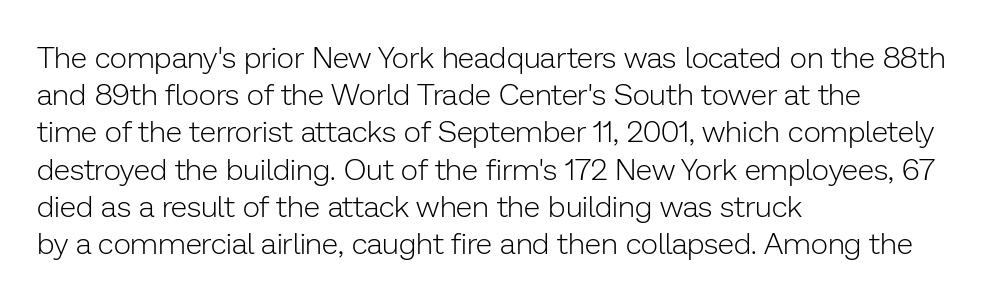
The image shows 30 px light sans-serif type, upright; set left-aligned, line spacing 1.24x, normal letter spacing, not underlined; low stroke contrast and a medium x-height.
